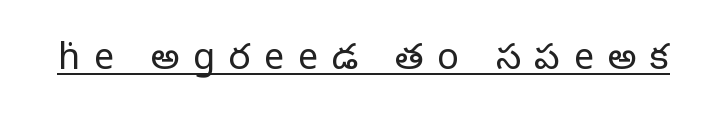
Q: Is the text bold? A: No.
Q: Is the text italic (slanted)? A: No, it is upright.
Q: Is the typeface a serif or a sans-serif typeface? A: Serif.
Q: Is the text underlined? A: Yes.
Q: Is the spacing between letters normal or unusually wide? A: Unusually wide.
Q: Width (condensed, normal, or wide)? A: Normal.
Q: Stroke contrast? A: Low.
Q: x-height? A: Large.
Q: Monospaced? A: No.
